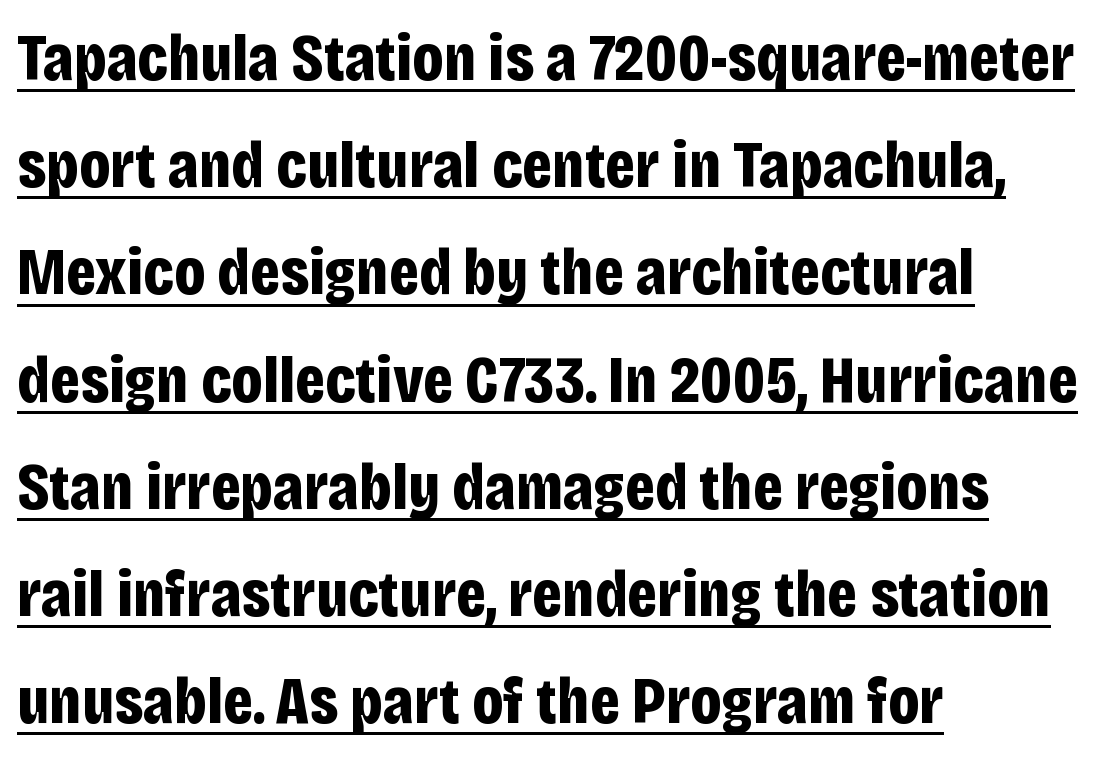
The image shows 67 px bold, condensed sans-serif type, upright; set left-aligned, normal line spacing (1.6x), normal letter spacing, underlined; low stroke contrast and a large x-height.
